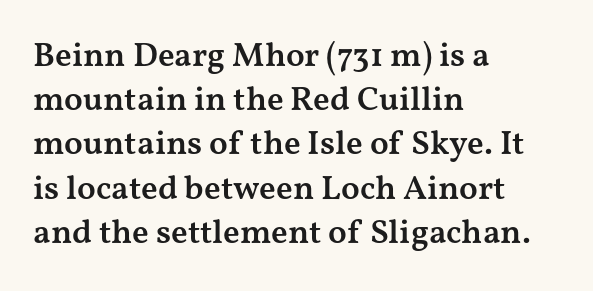
Check where the strokes stop: tiny serifs finish them off. Visually the block forms a straight wall on the left and a jagged coastline on the right. Characters remain perfectly vertical along every line. Students, this is semibold: more ink than regular, less than bold. Words float on clear page, feet unadorned. These lines sit exactly where default settings would place them.
